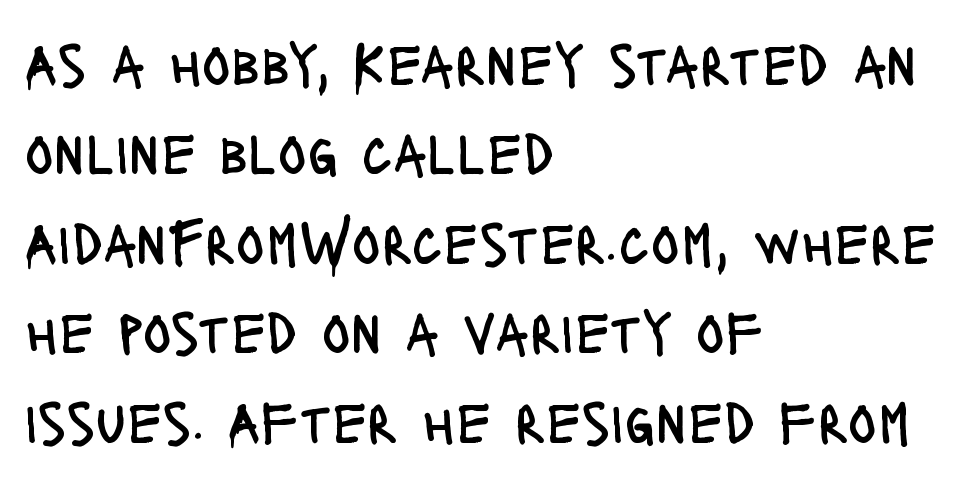
{"serif": "no", "italic": "no", "bold": "no", "weight": "regular", "width": "condensed", "stroke_contrast": "low", "x_height": "large", "monospaced": "no", "underline": "no", "align": "left", "line_spacing": "normal", "line_spacing_ratio": 1.49, "letter_spacing": "normal", "letter_spacing_em": 0.0, "glyph_px": 60}
